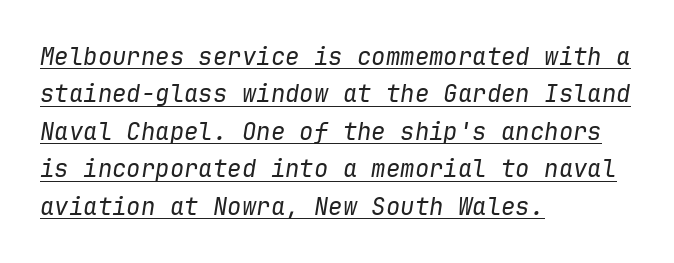
Q: Is the text bold? A: No.
Q: Is the text italic (slanted)? A: Yes, it leans right by about 9 degrees.
Q: Is the text underlined? A: Yes.
Q: How is the paragraph aligned? A: Left-aligned.
Q: Is the spacing between letters normal or unusually wide? A: Normal.
Q: Is the spacing between lines tight, normal or loose? A: Normal.
